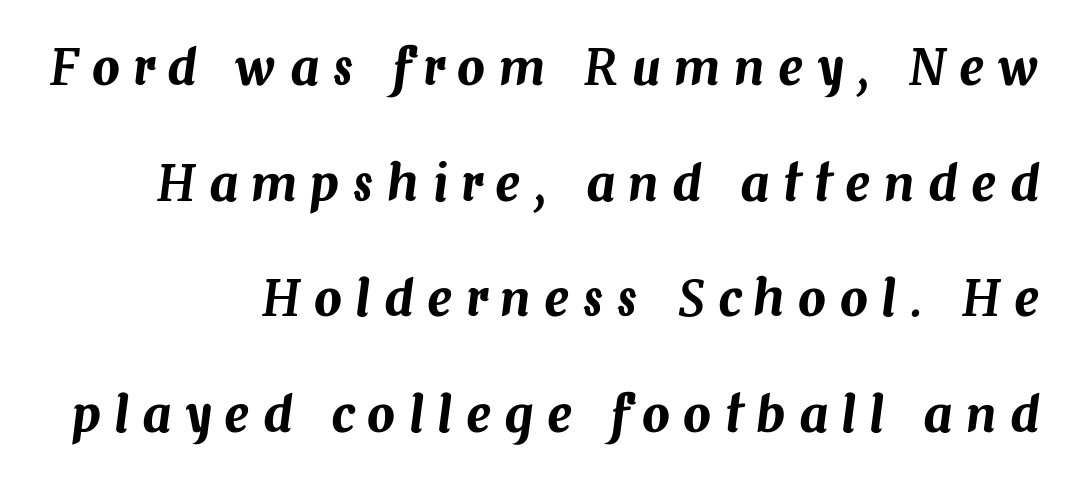
The image shows 49 px text type, italic (leaning right); set right-aligned, loose line spacing (2.36x), unusually wide letter spacing (+0.28 em), not underlined; medium stroke contrast and a medium x-height.
